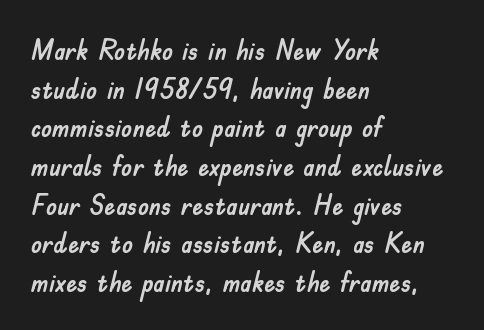
Typographically, this falls in the sans-serif category. Left-aligned paragraph, ragged on the right. The vertical gap from one line to the next is medium. Think of a printed novel: that variable character pitch is what you see here.
